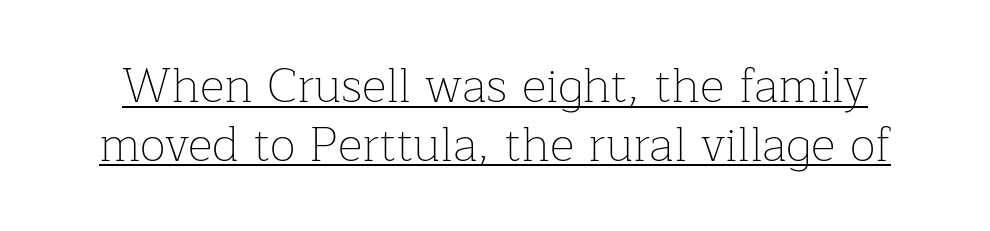
{"serif": "yes", "italic": "no", "bold": "no", "weight": "thin", "width": "normal", "stroke_contrast": "low", "x_height": "medium", "monospaced": "no", "underline": "yes", "line_spacing_ratio": 1.22, "letter_spacing": "normal", "letter_spacing_em": 0.0, "glyph_px": 48}
